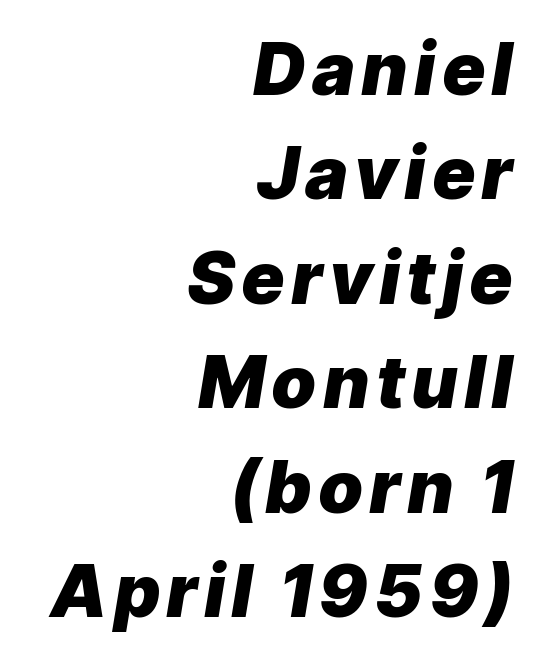
This is heavy type, rendered in bold. Descender tails drop into unmarked territory. Character widths vary here, with narrow letters taking less room than wide ones. The rendering anchors every line to the right-hand side. Italic? Definitely — the glyphs are oblique.
